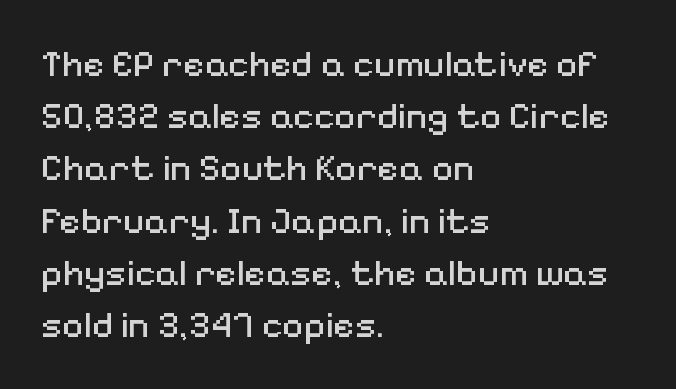
The image shows 37 px regular-weight sans-serif type, upright; set left-aligned, normal line spacing (1.41x), normal letter spacing, not underlined; medium stroke contrast and a medium x-height.
